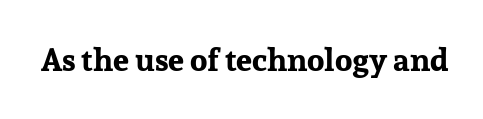
The image shows 32 px bold serif type, upright; set normal letter spacing, not underlined; low stroke contrast and a medium x-height.
